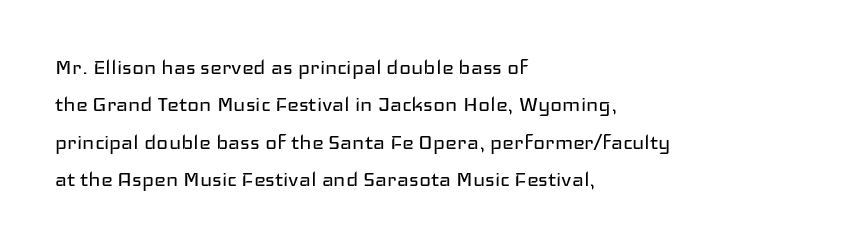
The image shows 25 px text type, upright; set left-aligned, normal line spacing (1.5x), normal letter spacing, not underlined.
